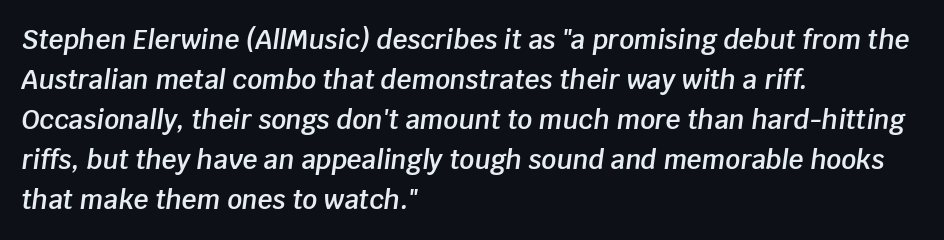
{"italic": "yes", "lean": "right", "slant_degrees": 8, "bold": "semi", "underline": "no", "align": "left", "line_spacing": "normal", "line_spacing_ratio": 1.54, "letter_spacing": "normal", "letter_spacing_em": 0.0, "glyph_px": 26}
